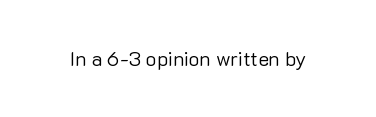
{"italic": "no", "bold": "no", "underline": "no", "letter_spacing": "normal", "letter_spacing_em": 0.0, "glyph_px": 20}
